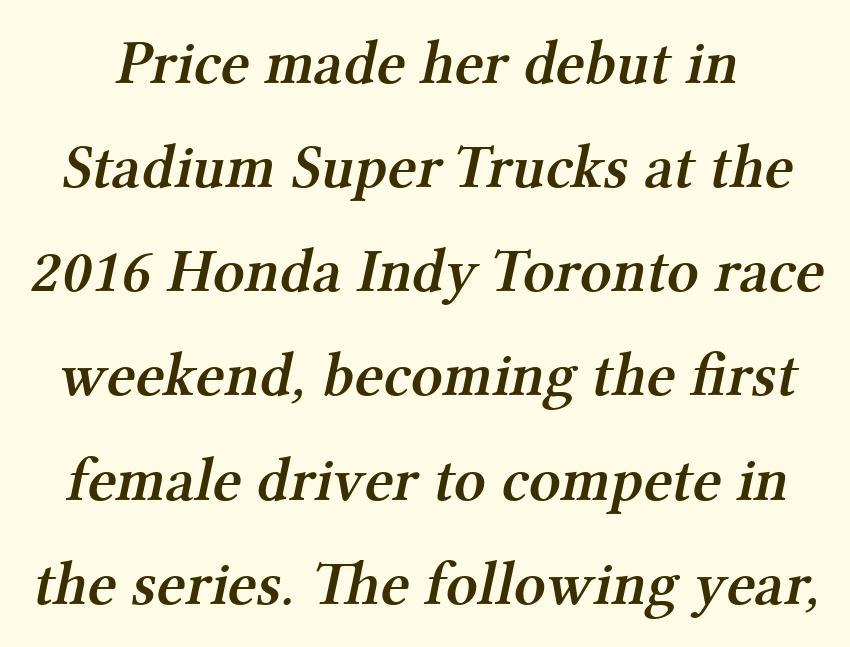
{"serif": "yes", "bold": "semi", "weight": "semibold", "width": "normal", "stroke_contrast": "medium", "x_height": "medium", "monospaced": "no", "underline": "no", "line_spacing": "normal", "line_spacing_ratio": 1.68, "letter_spacing": "normal", "letter_spacing_em": 0.0, "glyph_px": 62}
